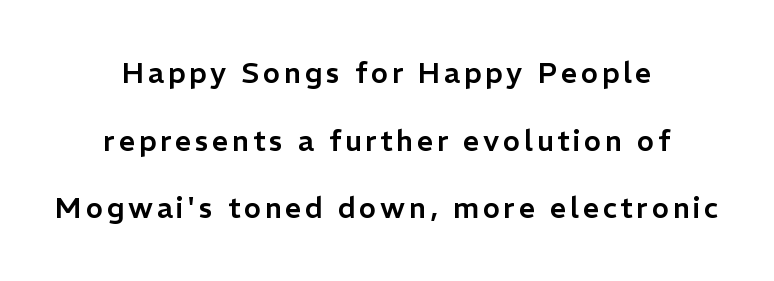
Q: Is the text italic (slanted)? A: No, it is upright.
Q: Is the typeface a serif or a sans-serif typeface? A: Sans-serif.
Q: Is the text underlined? A: No.
Q: How is the paragraph aligned? A: Centered.
Q: Is the spacing between lines tight, normal or loose? A: Loose.
Q: Width (condensed, normal, or wide)? A: Normal.
Q: Stroke contrast? A: Low.
Q: x-height? A: Medium.
Q: Monospaced? A: No.
